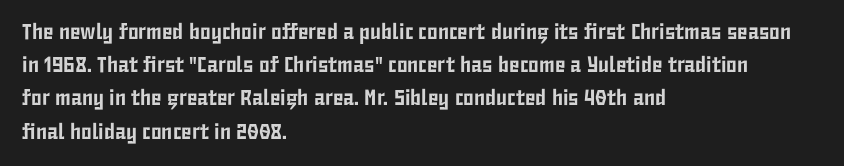
Q: Is the text italic (slanted)? A: No, it is upright.
Q: Is the text underlined? A: No.
Q: How is the paragraph aligned? A: Left-aligned.
Q: Is the spacing between letters normal or unusually wide? A: Normal.
Q: Is the spacing between lines tight, normal or loose? A: Normal.
